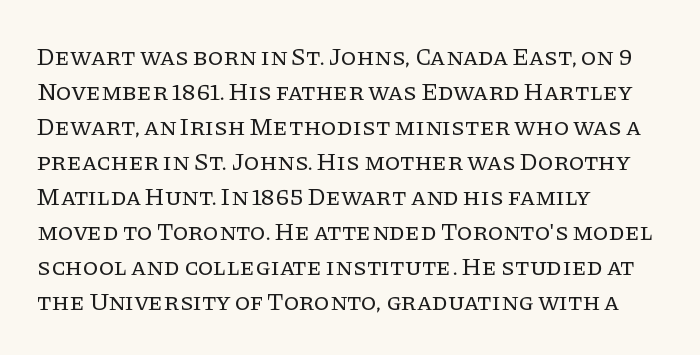
{"italic": "no", "bold": "no", "underline": "no", "align": "left", "line_spacing": "normal", "line_spacing_ratio": 1.4, "letter_spacing": "normal", "letter_spacing_em": 0.0, "glyph_px": 25}
